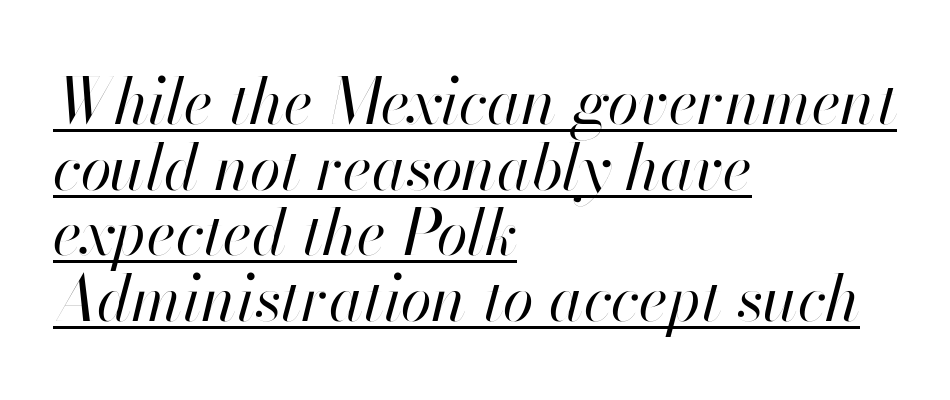
Q: Is the text bold? A: No.
Q: Is the text italic (slanted)? A: Yes, it leans right by about 13 degrees.
Q: Is the text underlined? A: Yes.
Q: How is the paragraph aligned? A: Left-aligned.
Q: Is the spacing between letters normal or unusually wide? A: Normal.
Q: Is the spacing between lines tight, normal or loose? A: Tight.
Q: Width (condensed, normal, or wide)? A: Normal.
Q: Stroke contrast? A: High.
Q: x-height? A: Small.
Q: Monospaced? A: No.
